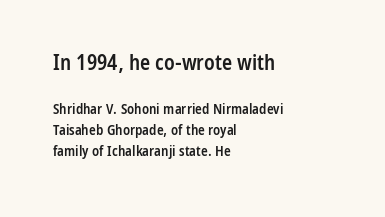
Reading top to bottom, the characters get smaller at the block break. Clear beneath every line of the passage. Reading down the column, the eye jumps a familiar distance to each next line. Caption: standard tracking, unaltered.
